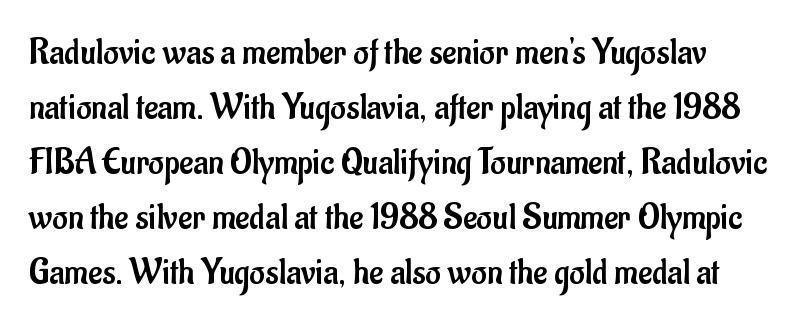
Q: Is the text bold? A: No.
Q: Is the text italic (slanted)? A: No, it is upright.
Q: Is the typeface a serif or a sans-serif typeface? A: Sans-serif.
Q: Is the text underlined? A: No.
Q: Is the spacing between letters normal or unusually wide? A: Normal.
Q: Is the spacing between lines tight, normal or loose? A: Normal.
Q: Width (condensed, normal, or wide)? A: Condensed.
Q: Stroke contrast? A: Low.
Q: x-height? A: Small.
Q: Monospaced? A: No.
